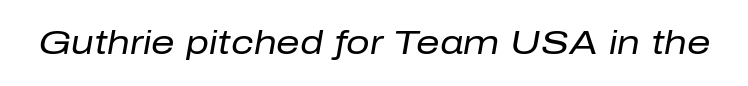
Q: Is the text bold? A: No.
Q: Is the text italic (slanted)? A: Yes, it leans right by about 10 degrees.
Q: Is the text underlined? A: No.
Q: Is the spacing between letters normal or unusually wide? A: Normal.
Q: Width (condensed, normal, or wide)? A: Normal.
Q: Stroke contrast? A: Low.
Q: x-height? A: Medium.
Q: Monospaced? A: No.
